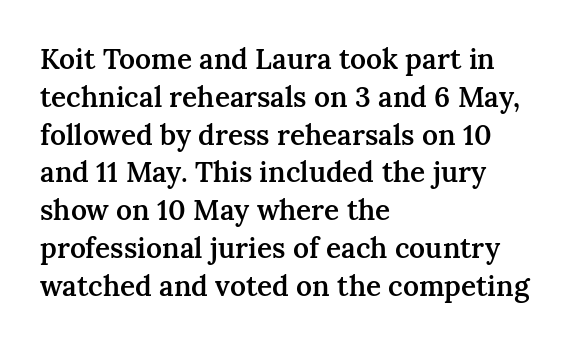
The image shows 28 px semibold serif type, upright; set left-aligned, normal line spacing (1.35x), normal letter spacing, not underlined; medium stroke contrast and a medium x-height.
